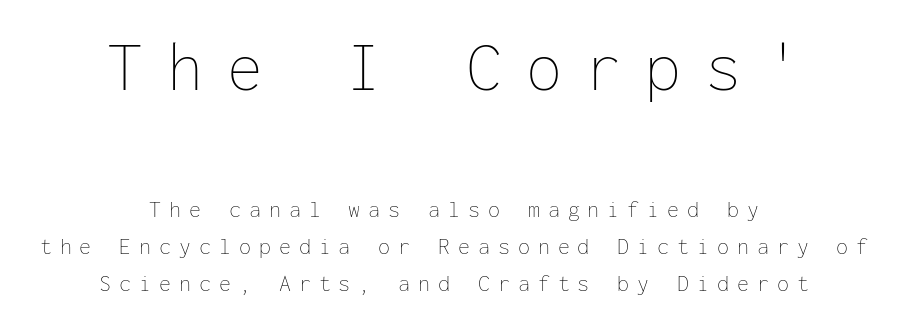
Q: Is the text bold? A: No.
Q: Is the text italic (slanted)? A: No, it is upright.
Q: Is the text underlined? A: No.
Q: How is the paragraph aligned? A: Centered.
Q: Is the spacing between letters normal or unusually wide? A: Unusually wide.
Q: Is the spacing between lines tight, normal or loose? A: Normal.
Q: Which block of text is set in a larger size, the first (top) or the second (bottom)? A: The first (top) one.
Q: Width (condensed, normal, or wide)? A: Normal.
Q: Stroke contrast? A: Low.
Q: x-height? A: Medium.
Q: Monospaced? A: Yes.
